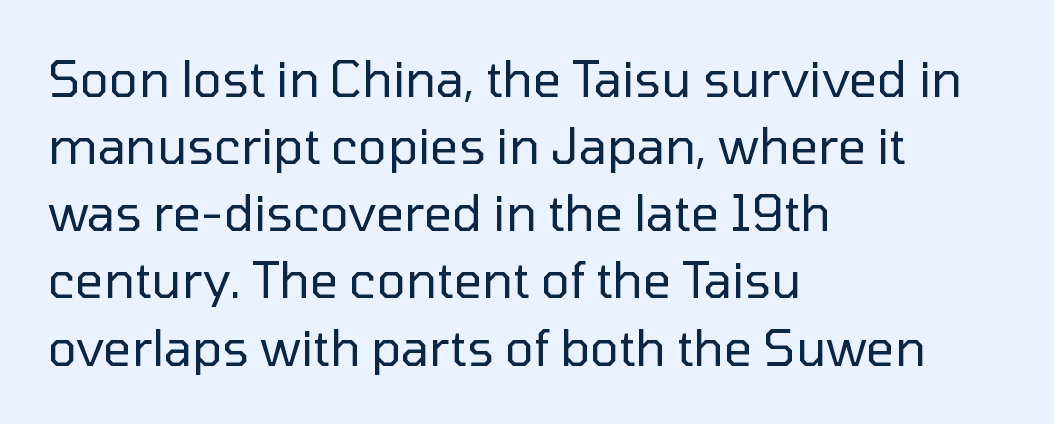
These lines are rendered in a variable-pitch font. The rows are spaced the way most documents space them. Is the letter spacing exaggerated? No — it looks like the ordinary default. The font is comparable to plain body text, perhaps lighter.
